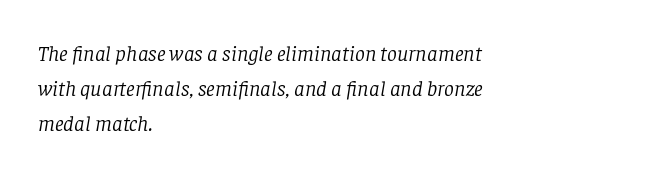
The image shows 22 px text type, italic (leaning right); set left-aligned, normal line spacing (1.59x), normal letter spacing, not underlined.
